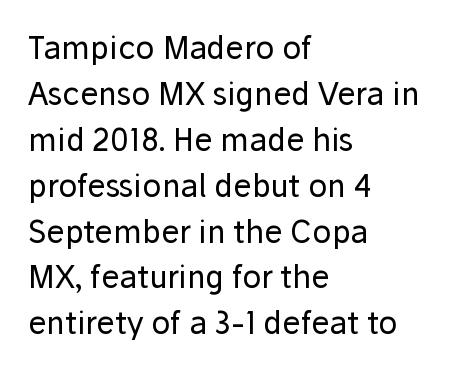
{"serif": "no", "italic": "no", "bold": "no", "weight": "regular", "width": "normal", "stroke_contrast": "low", "x_height": "medium", "monospaced": "no", "underline": "no", "align": "left", "line_spacing": "normal", "line_spacing_ratio": 1.48, "letter_spacing": "normal", "letter_spacing_em": 0.0, "glyph_px": 31}
